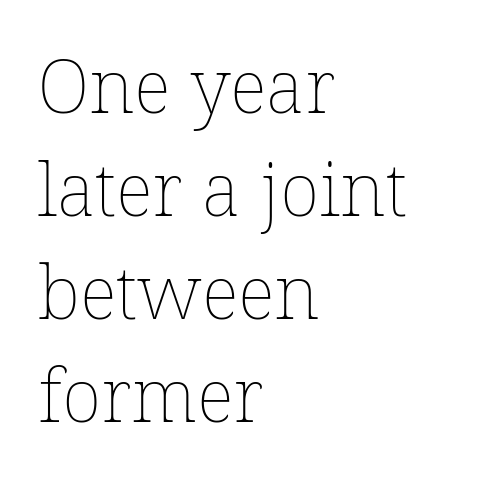
Varying glyph widths throughout — classic text-font behaviour. Caption: face not bold, strokes unweighted. This block has exactly the height ordinary leading produces. One-word summary of the alignment: left. The strip under each line holds only bare page.
